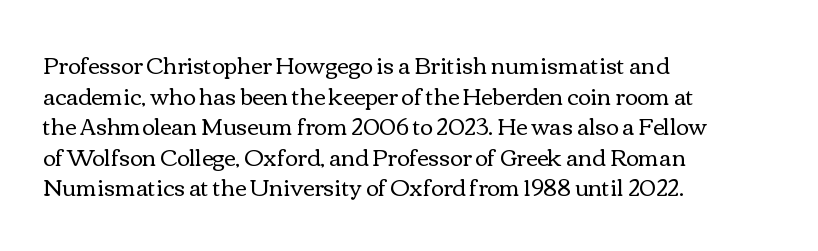
{"italic": "no", "bold": "no", "underline": "no", "align": "left", "line_spacing": "normal", "line_spacing_ratio": 1.39, "letter_spacing": "normal", "letter_spacing_em": 0.0, "glyph_px": 22}
